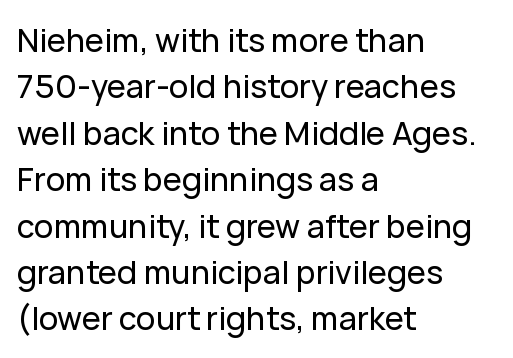
{"serif": "no", "italic": "no", "width": "normal", "stroke_contrast": "low", "x_height": "medium", "monospaced": "no", "underline": "no", "align": "left", "line_spacing": "normal", "line_spacing_ratio": 1.45, "letter_spacing": "normal", "letter_spacing_em": 0.0, "glyph_px": 32}
